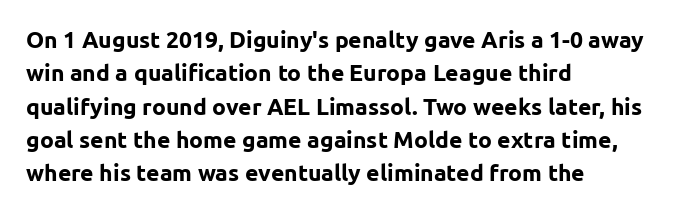
Q: Is the text bold? A: Yes.
Q: Is the text italic (slanted)? A: No, it is upright.
Q: Is the text underlined? A: No.
Q: How is the paragraph aligned? A: Left-aligned.
Q: Is the spacing between letters normal or unusually wide? A: Normal.
Q: Is the spacing between lines tight, normal or loose? A: Normal.
